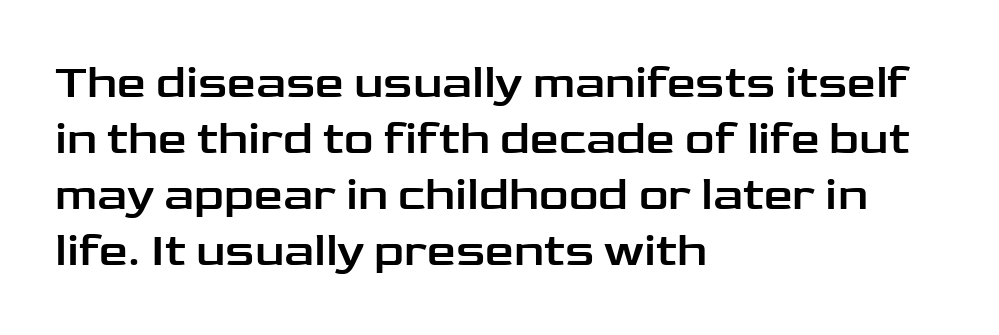
The image shows 46 px wide sans-serif type, upright; set left-aligned, line spacing 1.22x, normal letter spacing, not underlined; low stroke contrast and a medium x-height.
